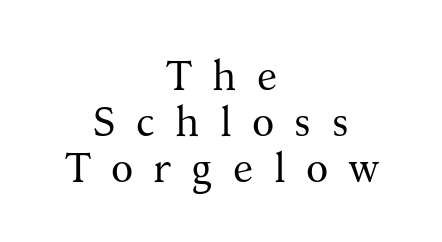
Inter-character spacing is expanded well beyond the font's built-in metrics. The font is comparable to plain body text, perhaps lighter. Proportional: the letters do not fall into vertical columns. Each new line begins almost immediately beneath the previous one.
